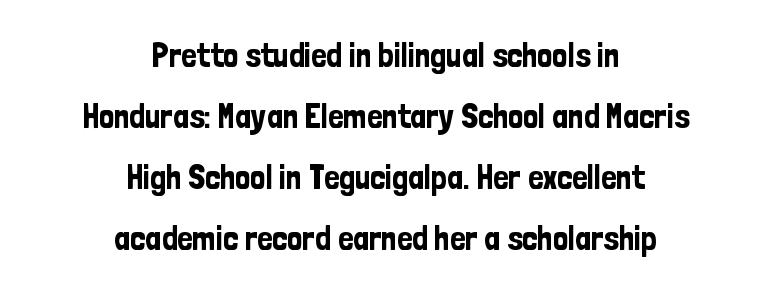
The image shows 34 px condensed sans-serif type, upright; set centered, line spacing 1.79x, normal letter spacing, not underlined; low stroke contrast and a medium x-height.
